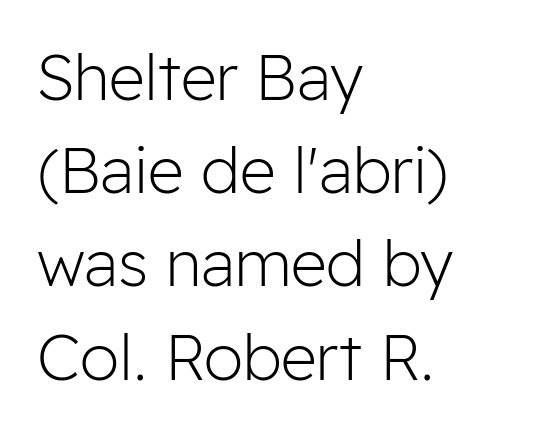
The image shows 63 px light sans-serif type, upright; set left-aligned, normal line spacing (1.48x), normal letter spacing, not underlined; low stroke contrast and a medium x-height.
